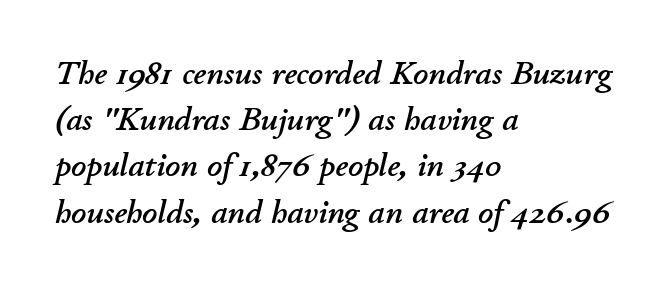
Q: Is the text italic (slanted)? A: Yes, it leans right by about 11 degrees.
Q: Is the text underlined? A: No.
Q: How is the paragraph aligned? A: Left-aligned.
Q: Is the spacing between letters normal or unusually wide? A: Normal.
Q: Is the spacing between lines tight, normal or loose? A: Normal.
Q: Width (condensed, normal, or wide)? A: Normal.
Q: Stroke contrast? A: Low.
Q: x-height? A: Small.
Q: Monospaced? A: No.
